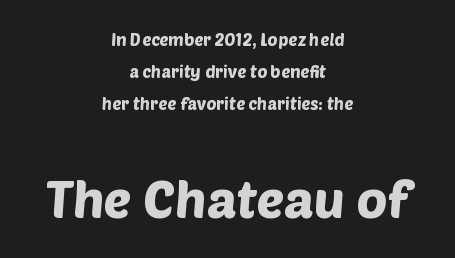
Q: Is the typeface a serif or a sans-serif typeface? A: Sans-serif.
Q: Is the text underlined? A: No.
Q: How is the paragraph aligned? A: Centered.
Q: Is the spacing between letters normal or unusually wide? A: Normal.
Q: Which block of text is set in a larger size, the first (top) or the second (bottom)? A: The second (bottom) one.
Q: Width (condensed, normal, or wide)? A: Normal.
Q: Stroke contrast? A: Low.
Q: x-height? A: Large.
Q: Monospaced? A: No.
